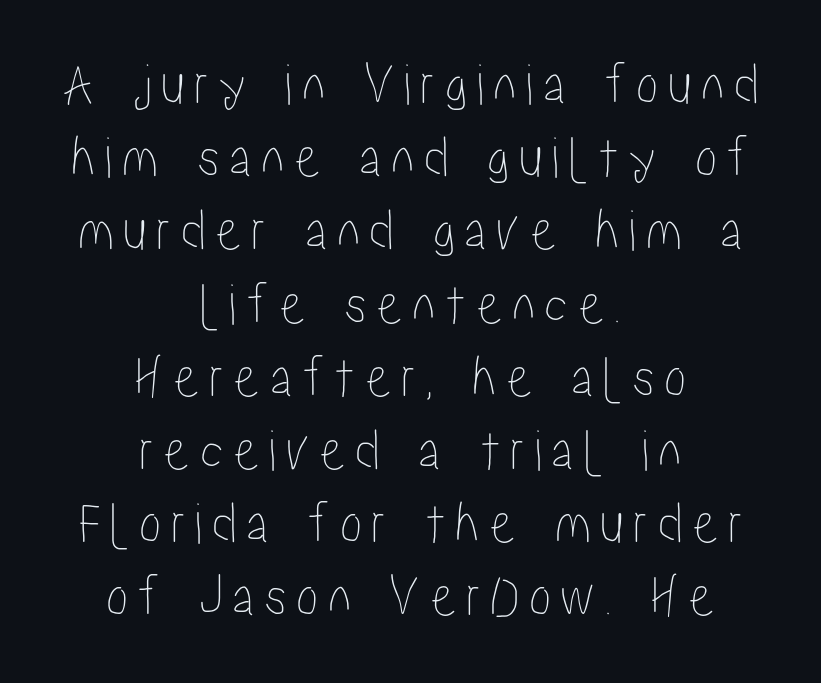
Q: Is the text italic (slanted)? A: No, it is upright.
Q: Is the text underlined? A: No.
Q: How is the paragraph aligned? A: Centered.
Q: Width (condensed, normal, or wide)? A: Condensed.
Q: Stroke contrast? A: Low.
Q: x-height? A: Medium.
Q: Monospaced? A: No.
